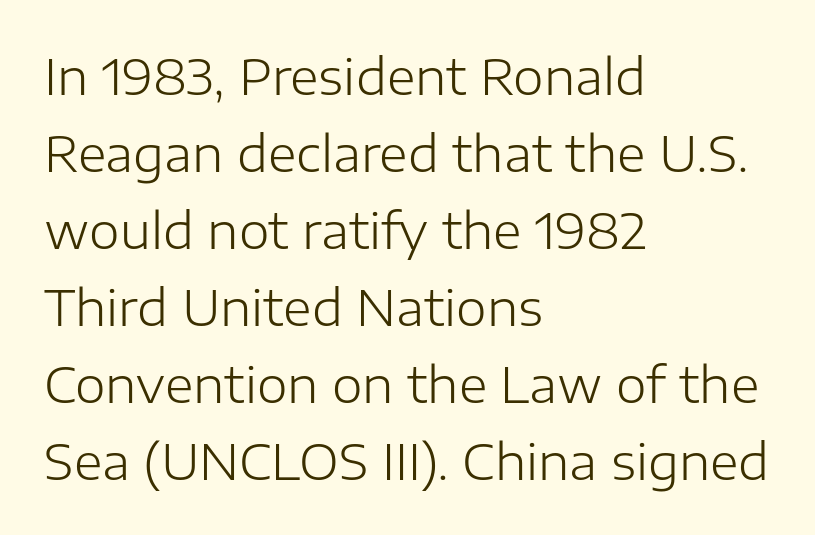
Q: Is the text bold? A: No.
Q: Is the text italic (slanted)? A: No, it is upright.
Q: Is the typeface a serif or a sans-serif typeface? A: Sans-serif.
Q: Is the text underlined? A: No.
Q: How is the paragraph aligned? A: Left-aligned.
Q: Is the spacing between letters normal or unusually wide? A: Normal.
Q: Is the spacing between lines tight, normal or loose? A: Normal.
Q: Width (condensed, normal, or wide)? A: Normal.
Q: Stroke contrast? A: Low.
Q: x-height? A: Medium.
Q: Monospaced? A: No.
